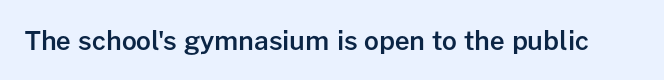
Ascenders rise straight up at ninety degrees. The typesetting leans somewhat heavy: a semibold. Observe the ordinary spacing: letters are neighbours, not strangers. Only glyphs here, with clear space below each row.
